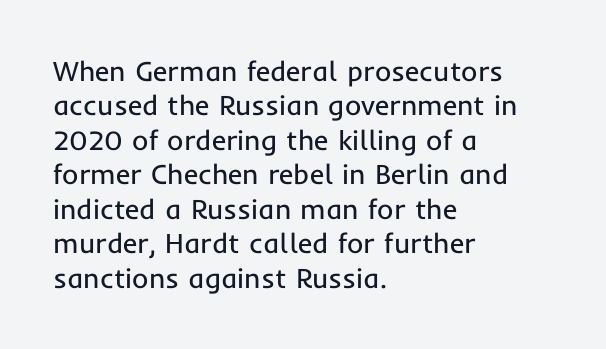
The line texture is even and compact thanks to regular tracking. Is the type heavy? It reads as light-to-regular instead. The typography opts for an upright posture over an oblique one. The foot of each line stays bare and open. The lines are quadded left. Think of a printed novel: that variable character pitch is what you see here.
